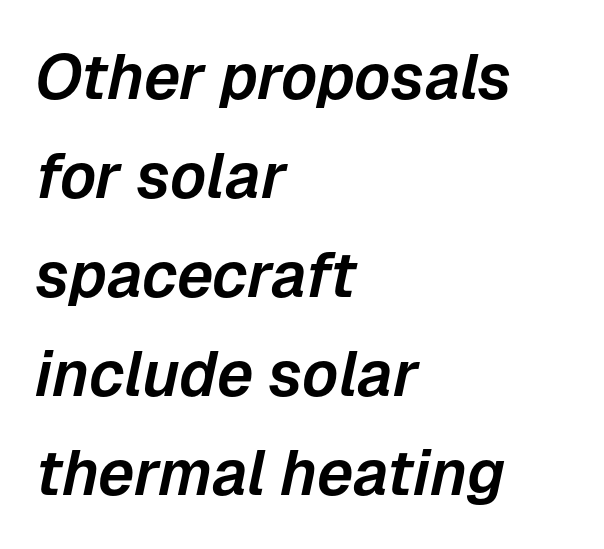
The image shows 63 px text type, italic (leaning right); set left-aligned, normal line spacing (1.57x), normal letter spacing, not underlined; low stroke contrast and a medium x-height.
